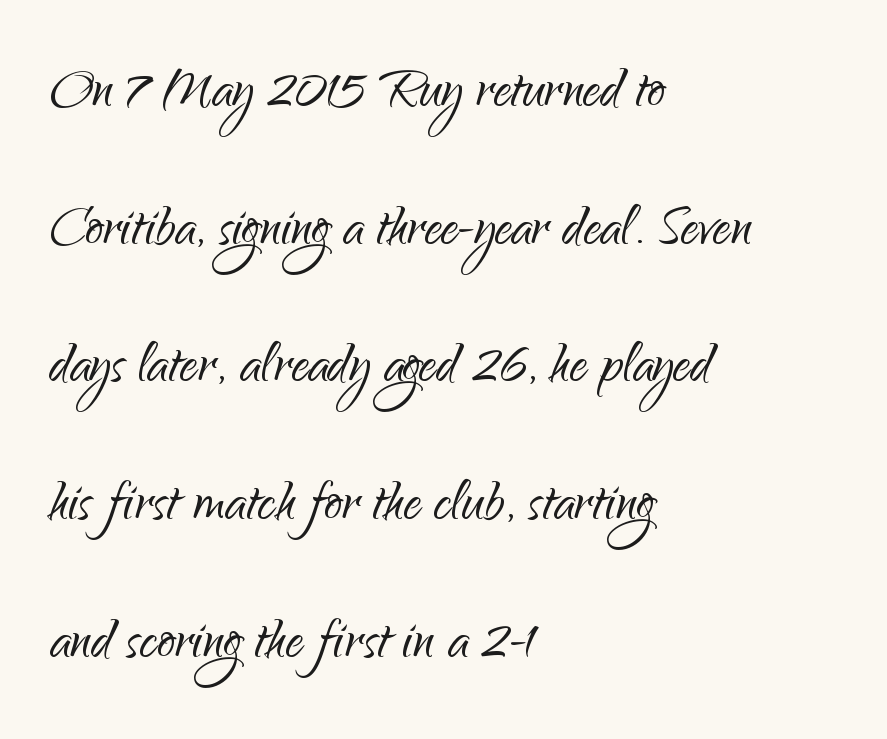
Q: Is the text bold? A: No.
Q: Is the text italic (slanted)? A: Yes.
Q: Is the typeface a serif or a sans-serif typeface? A: Sans-serif.
Q: Is the text underlined? A: No.
Q: How is the paragraph aligned? A: Left-aligned.
Q: Is the spacing between letters normal or unusually wide? A: Normal.
Q: Is the spacing between lines tight, normal or loose? A: Loose.
Q: Width (condensed, normal, or wide)? A: Normal.
Q: Stroke contrast? A: Low.
Q: x-height? A: Small.
Q: Monospaced? A: No.
